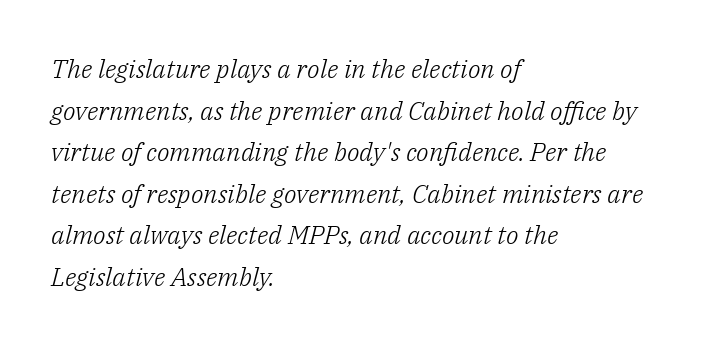
Q: Is the text bold? A: No.
Q: Is the text italic (slanted)? A: Yes, it leans right by about 14 degrees.
Q: Is the text underlined? A: No.
Q: How is the paragraph aligned? A: Left-aligned.
Q: Is the spacing between letters normal or unusually wide? A: Normal.
Q: Is the spacing between lines tight, normal or loose? A: Normal.
